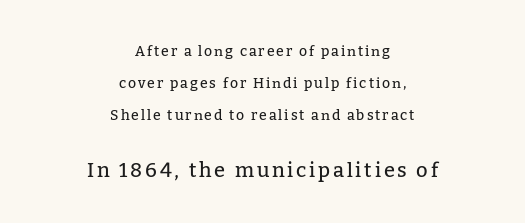
Descenders hang freely into open space. Leading is clearly above the norm, producing a sparse column. The following chunk of copy outweighs the initial chunk in type size. One-word summary of the alignment: center. You can tell it's not italic because the verticals are truly vertical.
